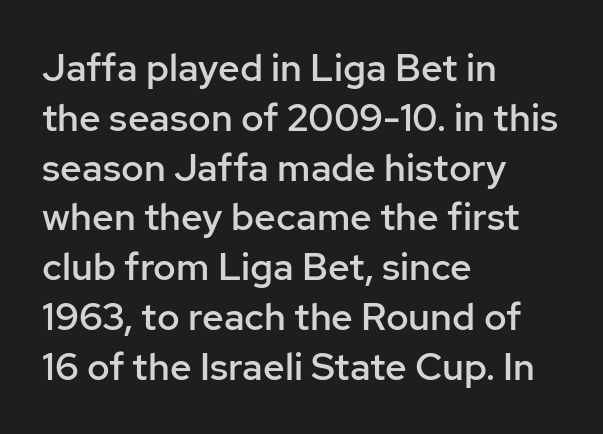
Q: Is the text bold? A: Semi-bold.
Q: Is the text italic (slanted)? A: No, it is upright.
Q: Is the typeface a serif or a sans-serif typeface? A: Sans-serif.
Q: Is the text underlined? A: No.
Q: How is the paragraph aligned? A: Left-aligned.
Q: Is the spacing between letters normal or unusually wide? A: Normal.
Q: Is the spacing between lines tight, normal or loose? A: Normal.
Q: Width (condensed, normal, or wide)? A: Normal.
Q: Stroke contrast? A: Low.
Q: x-height? A: Medium.
Q: Monospaced? A: No.
